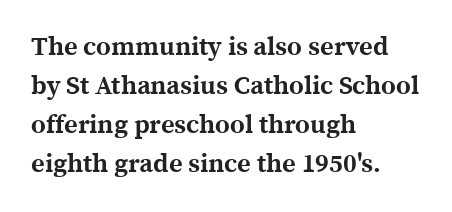
{"italic": "no", "bold": "yes", "underline": "no", "align": "left", "line_spacing": "normal", "line_spacing_ratio": 1.5, "letter_spacing": "normal", "letter_spacing_em": 0.0, "glyph_px": 26}
